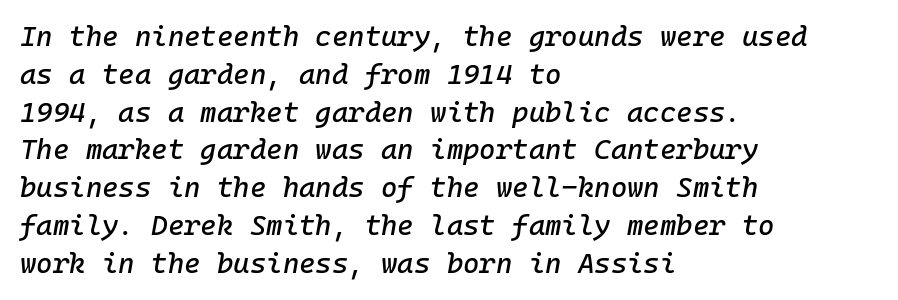
{"italic": "yes", "lean": "right", "slant_degrees": 10, "width": "normal", "stroke_contrast": "low", "x_height": "medium", "monospaced": "yes", "underline": "no", "align": "left", "line_spacing": "normal", "line_spacing_ratio": 1.35, "letter_spacing": "normal", "letter_spacing_em": 0.0, "glyph_px": 28}
